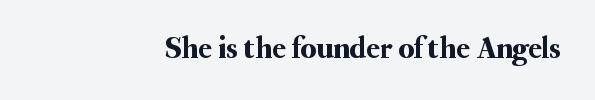
Descenders are the only things crossing below the line. Short note: letters normally spaced. Vertical strokes here are truly vertical. Here the designer chose a conventional face with non-uniform glyph widths.
